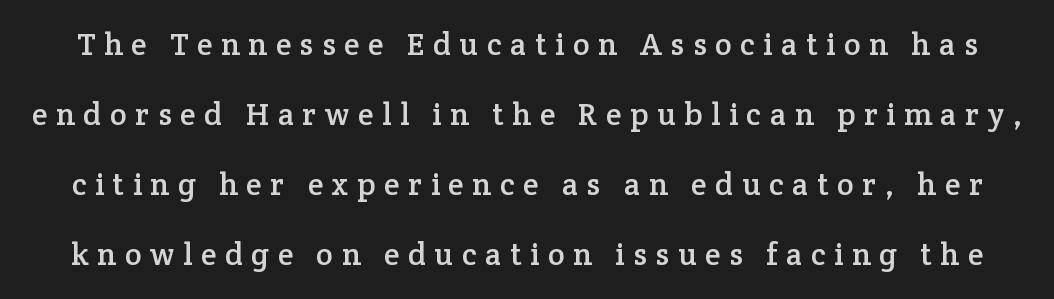
You could only call the tracking loose — the letters float apart. Quick note: not italic, upright. The leading is generous, giving the passage an open texture. Just letters on the line, the space beneath them empty.
